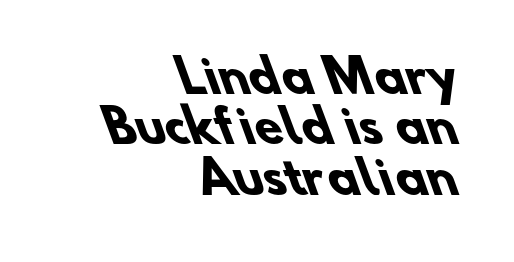
{"serif": "no", "bold": "yes", "weight": "heavy", "width": "normal", "stroke_contrast": "low", "x_height": "small", "monospaced": "no", "underline": "no", "align": "right", "line_spacing": "tight", "line_spacing_ratio": 1.12, "letter_spacing": "normal", "letter_spacing_em": 0.0, "glyph_px": 45}
